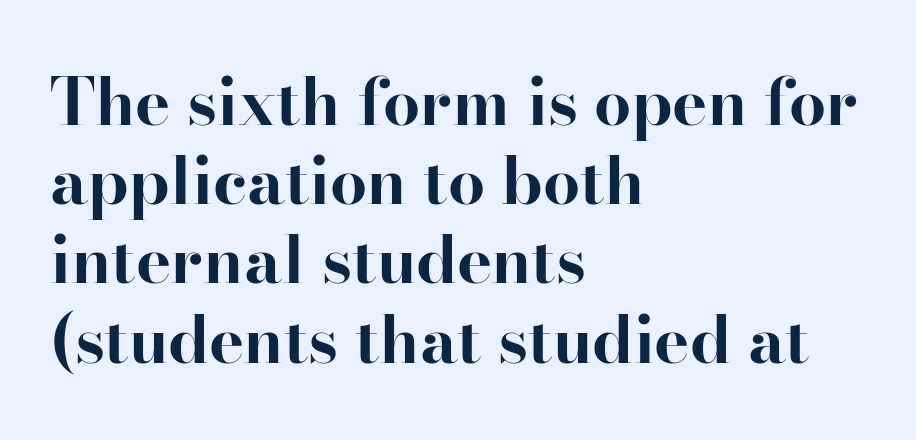
Bold? Absolutely — the strokes are thick and heavy. Designer's note — italics off, roman on. These lines stack with their left ends in a neat column. These lines are rendered in a variable-pitch font. Clear beneath every line of the passage. Observe the ordinary spacing: letters are neighbours, not strangers.
